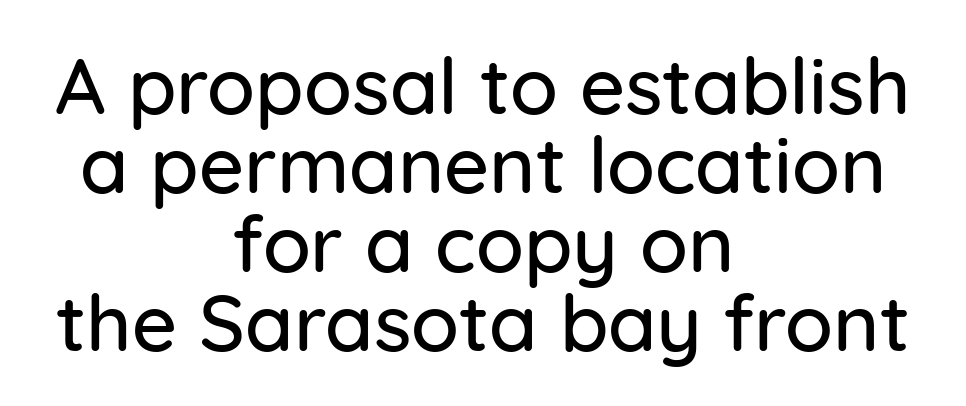
Q: Is the text italic (slanted)? A: No, it is upright.
Q: Is the typeface a serif or a sans-serif typeface? A: Sans-serif.
Q: Is the text underlined? A: No.
Q: How is the paragraph aligned? A: Centered.
Q: Is the spacing between letters normal or unusually wide? A: Normal.
Q: Is the spacing between lines tight, normal or loose? A: Tight.
Q: Width (condensed, normal, or wide)? A: Normal.
Q: Stroke contrast? A: Low.
Q: x-height? A: Medium.
Q: Monospaced? A: No.
